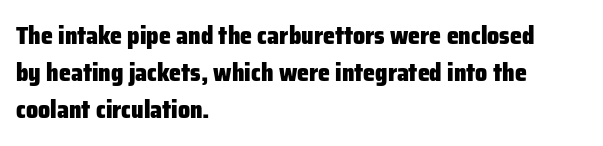
Q: Is the text bold? A: Yes.
Q: Is the text italic (slanted)? A: No, it is upright.
Q: Is the text underlined? A: No.
Q: How is the paragraph aligned? A: Left-aligned.
Q: Is the spacing between letters normal or unusually wide? A: Normal.
Q: Is the spacing between lines tight, normal or loose? A: Normal.
